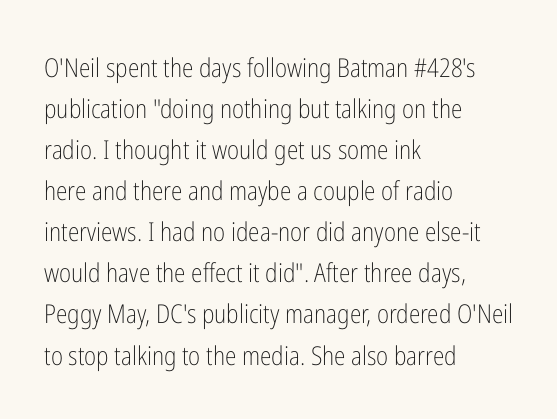
{"italic": "no", "bold": "no", "underline": "no", "align": "left", "line_spacing": "normal", "line_spacing_ratio": 1.58, "letter_spacing": "normal", "letter_spacing_em": 0.0, "glyph_px": 26}
